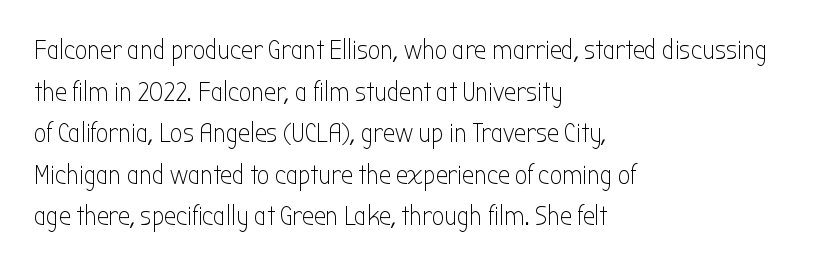
{"italic": "no", "bold": "no", "underline": "no", "align": "left", "line_spacing": "normal", "line_spacing_ratio": 1.54, "letter_spacing": "normal", "letter_spacing_em": 0.0, "glyph_px": 27}
